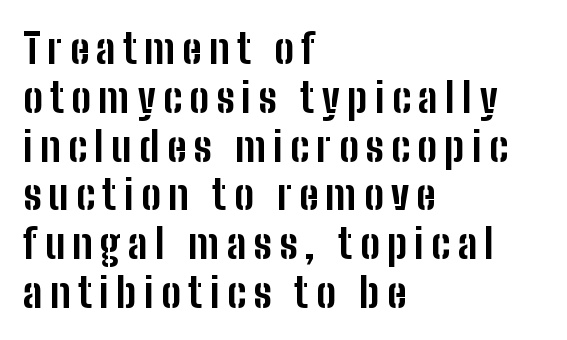
{"serif": "no", "italic": "no", "bold": "yes", "weight": "bold", "width": "condensed", "stroke_contrast": "low", "x_height": "medium", "monospaced": "no", "underline": "no", "align": "left", "line_spacing_ratio": 1.19, "glyph_px": 41}
